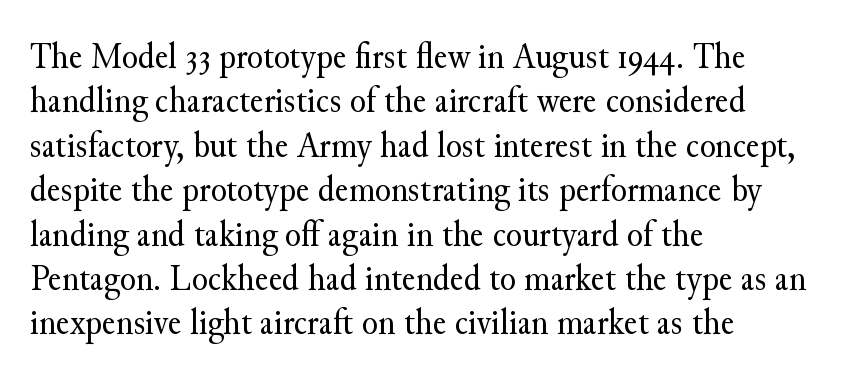
Q: Is the text bold? A: No.
Q: Is the text italic (slanted)? A: No, it is upright.
Q: Is the typeface a serif or a sans-serif typeface? A: Serif.
Q: Is the text underlined? A: No.
Q: How is the paragraph aligned? A: Left-aligned.
Q: Is the spacing between letters normal or unusually wide? A: Normal.
Q: Width (condensed, normal, or wide)? A: Normal.
Q: Stroke contrast? A: Medium.
Q: x-height? A: Small.
Q: Monospaced? A: No.
